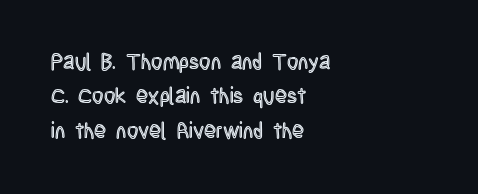
Q: Is the text italic (slanted)? A: No, it is upright.
Q: Is the text underlined? A: No.
Q: How is the paragraph aligned? A: Left-aligned.
Q: Is the spacing between letters normal or unusually wide? A: Normal.
Q: Is the spacing between lines tight, normal or loose? A: Normal.
